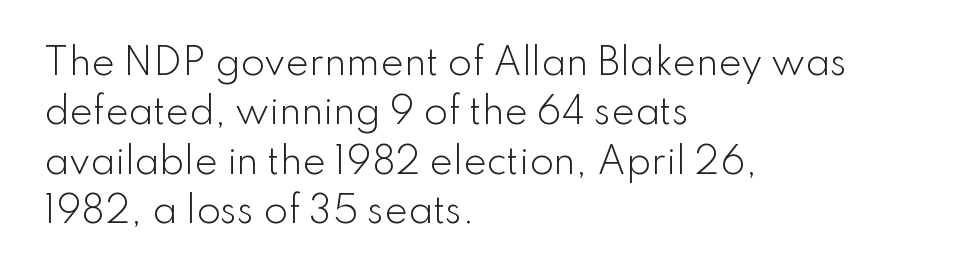
Q: Is the text bold? A: No.
Q: Is the text italic (slanted)? A: No, it is upright.
Q: Is the typeface a serif or a sans-serif typeface? A: Sans-serif.
Q: Is the text underlined? A: No.
Q: How is the paragraph aligned? A: Left-aligned.
Q: Is the spacing between letters normal or unusually wide? A: Normal.
Q: Is the spacing between lines tight, normal or loose? A: Normal.
Q: Width (condensed, normal, or wide)? A: Normal.
Q: Stroke contrast? A: Low.
Q: x-height? A: Small.
Q: Monospaced? A: No.
